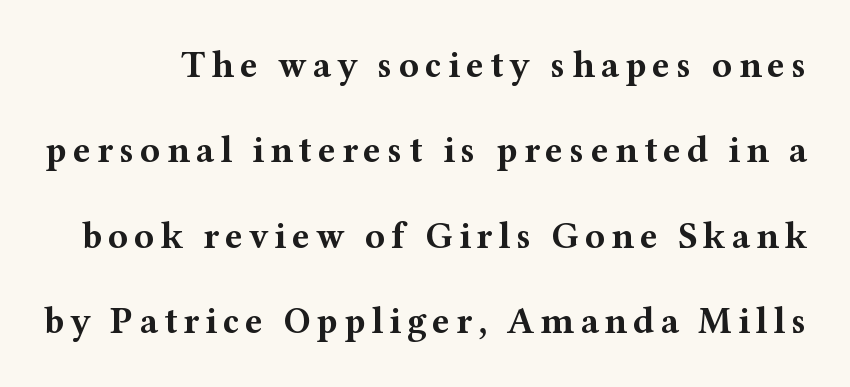
Q: Is the text bold? A: Yes.
Q: Is the text italic (slanted)? A: No, it is upright.
Q: Is the typeface a serif or a sans-serif typeface? A: Serif.
Q: Is the text underlined? A: No.
Q: Is the spacing between lines tight, normal or loose? A: Loose.
Q: Width (condensed, normal, or wide)? A: Wide.
Q: Stroke contrast? A: Medium.
Q: x-height? A: Medium.
Q: Monospaced? A: No.
